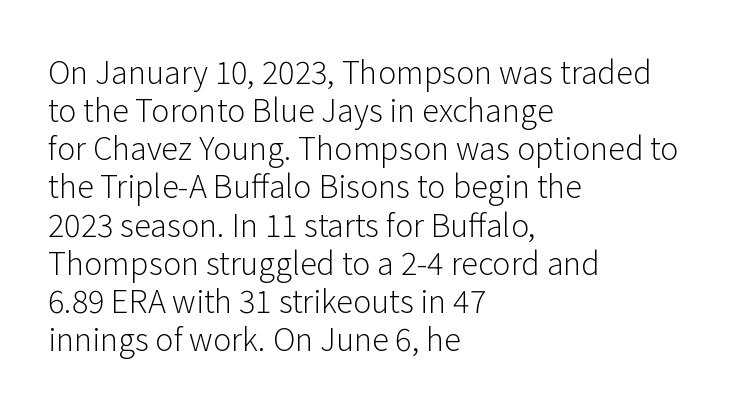
The strokes are not fattened; the text isn't bold. Inter-character spacing is left at the font's built-in metrics. The axis of the letterforms is exactly vertical. The passage shown is typeset with a sans-serif family.
